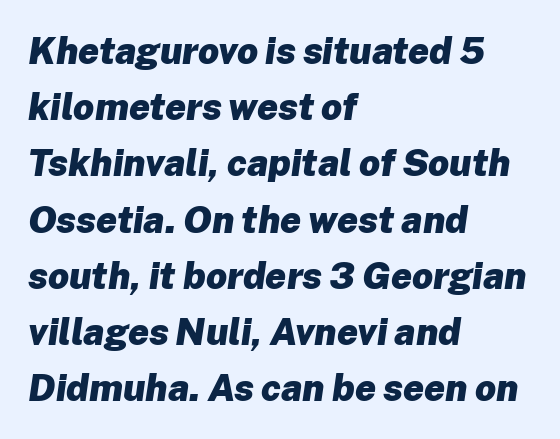
Compared with typical body copy, the letter spacing here is the same. A typesetter would call this proportional, since set widths differ per character. Compared with ordinary roman type, these characters are visibly tilted. Letters rest on an invisible, unmarked baseline. Rows of type keep a routine distance in the vertical direction. The paragraph shown leans on its left margin.
